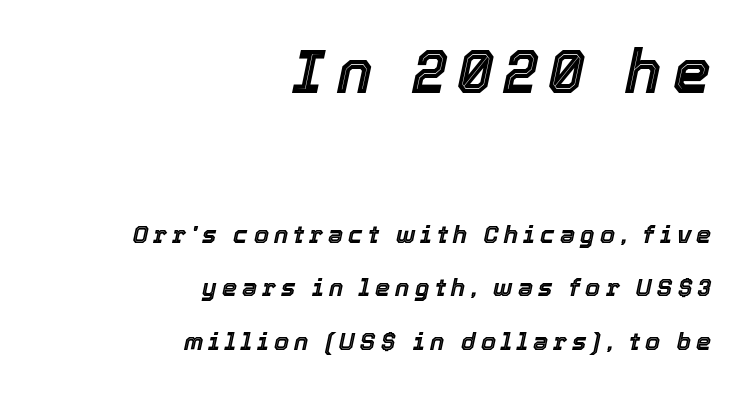
The image shows 60 px text type, italic (leaning right); set right-aligned, loose line spacing (2.23x), unusually wide letter spacing (+0.21 em), not underlined; the first (top) block is 2.5x larger; a medium x-height.
